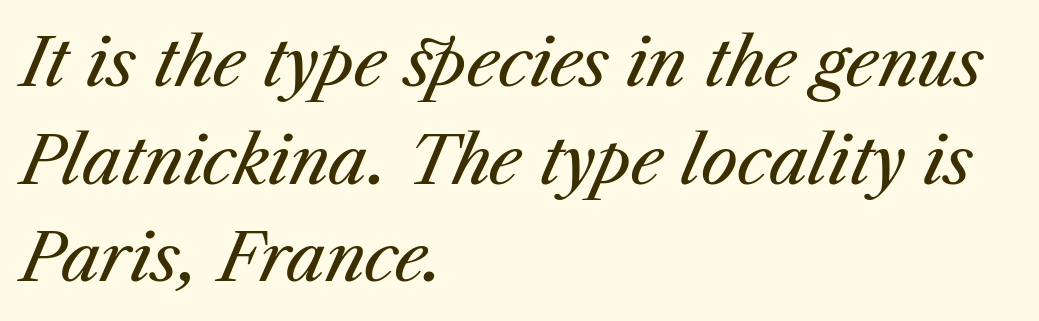
The image shows 66 px regular-weight type, italic (leaning right); set left-aligned, normal line spacing (1.48x), normal letter spacing, not underlined; medium stroke contrast and a medium x-height.
